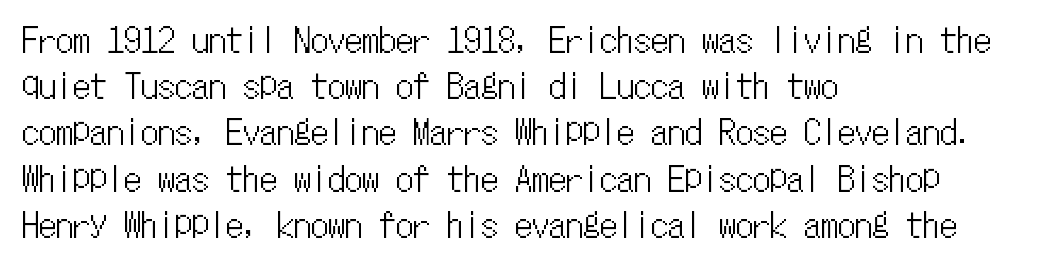
{"italic": "no", "width": "condensed", "stroke_contrast": "low", "x_height": "medium", "monospaced": "yes", "underline": "no", "align": "left", "line_spacing": "normal", "line_spacing_ratio": 1.36, "letter_spacing": "normal", "letter_spacing_em": 0.0, "glyph_px": 34}
